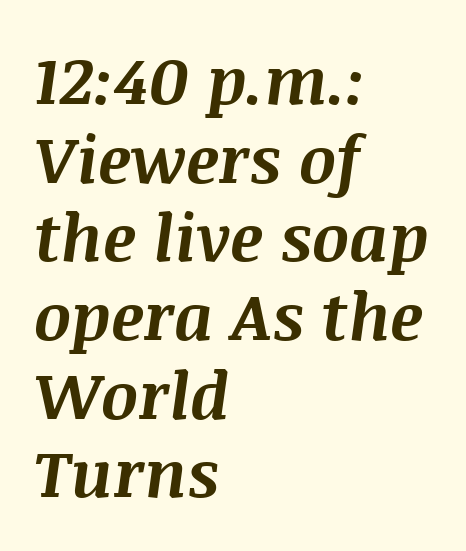
The face used here has the dense, thick strokes of a bold. The gaps between neighbouring characters are ordinary and unremarkable. The passage shown leans; its letterforms are oblique. Clear beneath every line of the passage. Character widths vary here, with narrow letters taking less room than wide ones. One-word summary of the alignment: left.
